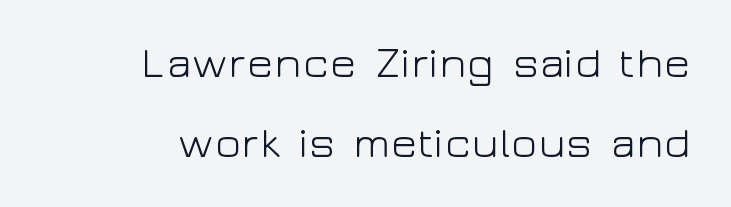
{"serif": "no", "italic": "no", "bold": "no", "weight": "light", "width": "wide", "stroke_contrast": "low", "x_height": "medium", "monospaced": "no", "underline": "no", "align": "right", "line_spacing_ratio": 1.82, "letter_spacing": "normal", "letter_spacing_em": 0.0, "glyph_px": 44}
